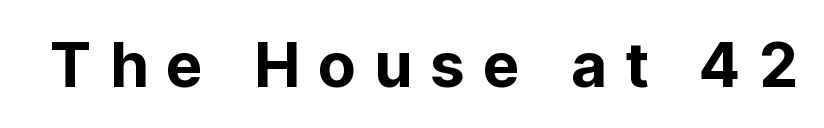
{"serif": "no", "italic": "no", "bold": "yes", "weight": "bold", "width": "normal", "stroke_contrast": "low", "x_height": "medium", "monospaced": "no", "underline": "no", "letter_spacing": "wide", "letter_spacing_em": 0.29, "glyph_px": 62}
